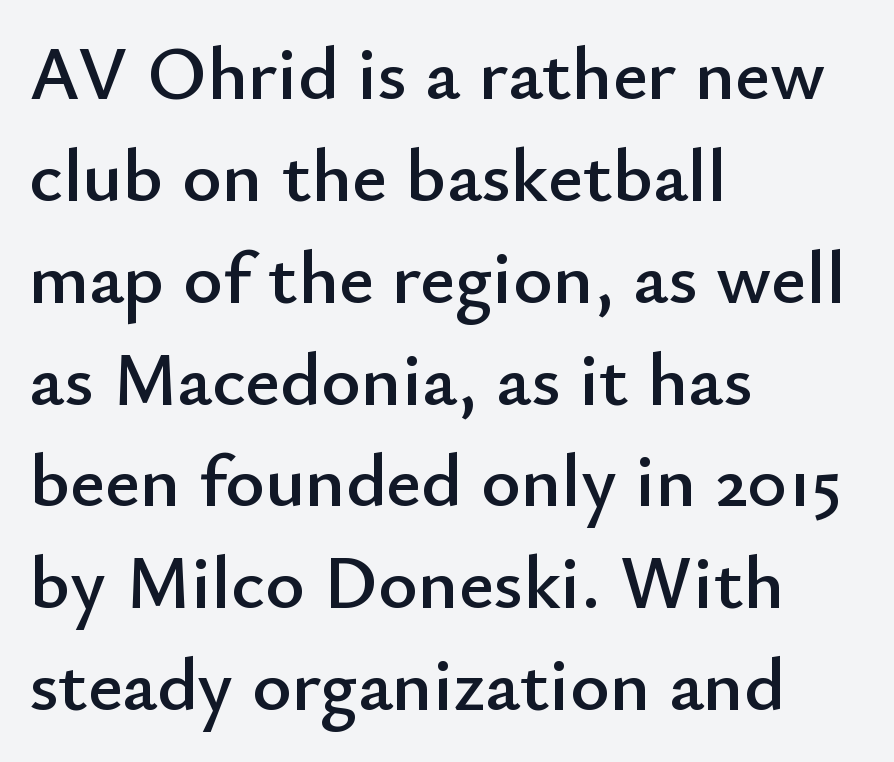
Q: Is the text italic (slanted)? A: No, it is upright.
Q: Is the typeface a serif or a sans-serif typeface? A: Sans-serif.
Q: Is the text underlined? A: No.
Q: How is the paragraph aligned? A: Left-aligned.
Q: Is the spacing between letters normal or unusually wide? A: Normal.
Q: Is the spacing between lines tight, normal or loose? A: Normal.
Q: Width (condensed, normal, or wide)? A: Normal.
Q: Stroke contrast? A: Low.
Q: x-height? A: Small.
Q: Monospaced? A: No.
